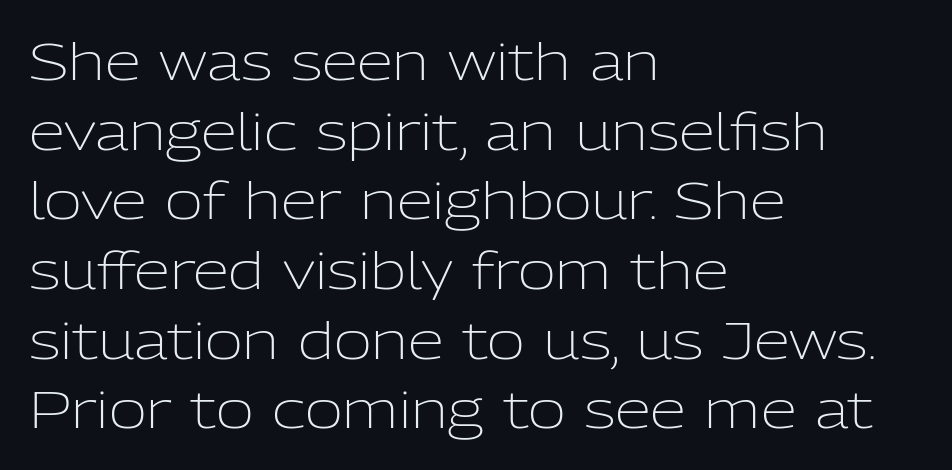
Q: Is the text bold? A: No.
Q: Is the text italic (slanted)? A: No, it is upright.
Q: Is the typeface a serif or a sans-serif typeface? A: Sans-serif.
Q: Is the text underlined? A: No.
Q: How is the paragraph aligned? A: Left-aligned.
Q: Is the spacing between letters normal or unusually wide? A: Normal.
Q: Is the spacing between lines tight, normal or loose? A: Normal.
Q: Width (condensed, normal, or wide)? A: Normal.
Q: Stroke contrast? A: Low.
Q: x-height? A: Medium.
Q: Monospaced? A: No.
